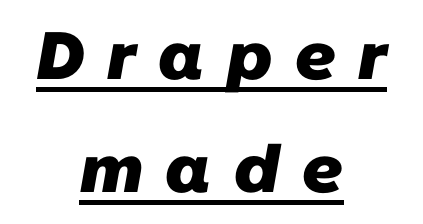
The image shows 67 px heavy sans-serif type; set centered, normal line spacing (1.69x), unusually wide letter spacing (+0.33 em), underlined; low stroke contrast and a medium x-height.
